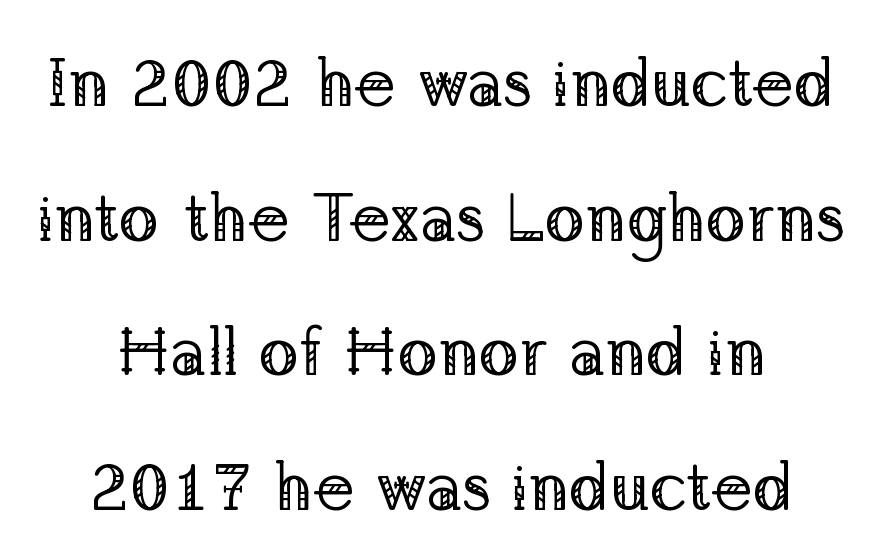
The image shows 68 px regular-weight serif type, upright; set centered, loose line spacing (1.98x), normal letter spacing, not underlined; low stroke contrast and a medium x-height.
